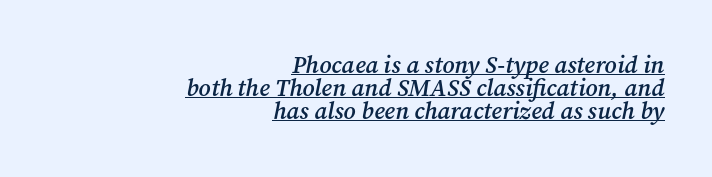
The glyphs are accompanied by a horizontal stroke just below them. When letters slant like this, we call the style italic. The lines are quadded right. Characters follow at the spacing the type designer built in.
